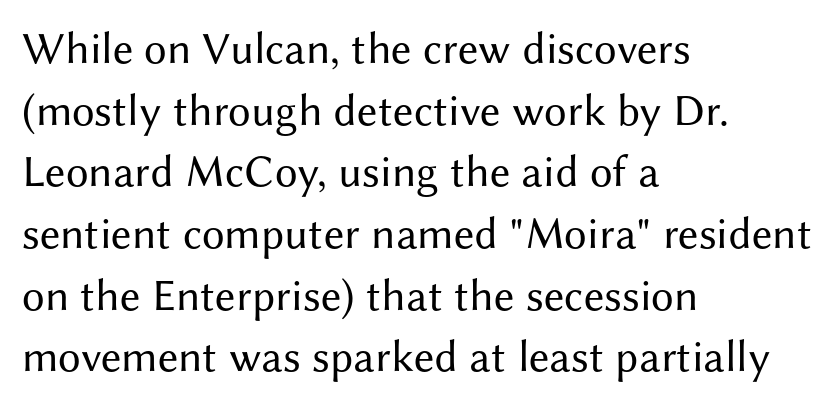
The image shows 45 px regular-weight sans-serif type, upright; set left-aligned, normal line spacing (1.37x), normal letter spacing, not underlined; medium stroke contrast and a medium x-height.
